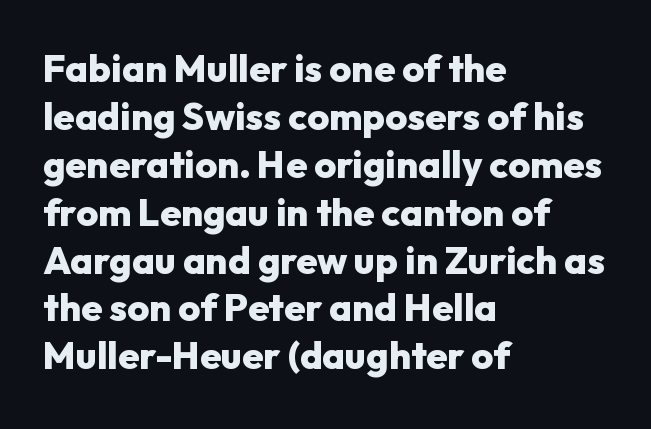
{"serif": "no", "italic": "no", "bold": "yes", "weight": "heavy", "width": "normal", "stroke_contrast": "low", "x_height": "medium", "monospaced": "no", "underline": "no", "align": "left", "line_spacing": "normal", "line_spacing_ratio": 1.26, "letter_spacing": "normal", "letter_spacing_em": 0.0, "glyph_px": 38}
